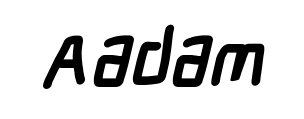
Q: Is the text bold? A: Yes.
Q: Is the typeface a serif or a sans-serif typeface? A: Sans-serif.
Q: Is the text underlined? A: No.
Q: Is the spacing between letters normal or unusually wide? A: Normal.
Q: Width (condensed, normal, or wide)? A: Condensed.
Q: Stroke contrast? A: Low.
Q: x-height? A: Medium.
Q: Monospaced? A: No.
